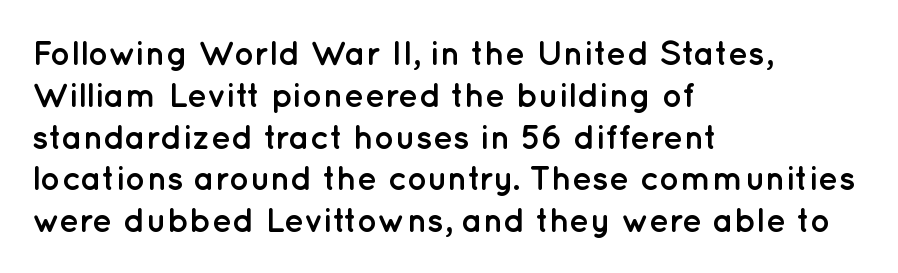
Every stem runs plumb, perpendicular to the baseline. Note the varied advance widths — an 'i' is clearly narrower than an 'm'. What stands out about the letter spacing? Nothing — it is the standard amount. The glyphs are unaccompanied by any horizontal stroke below them. The passage shown is emphatically bold.
